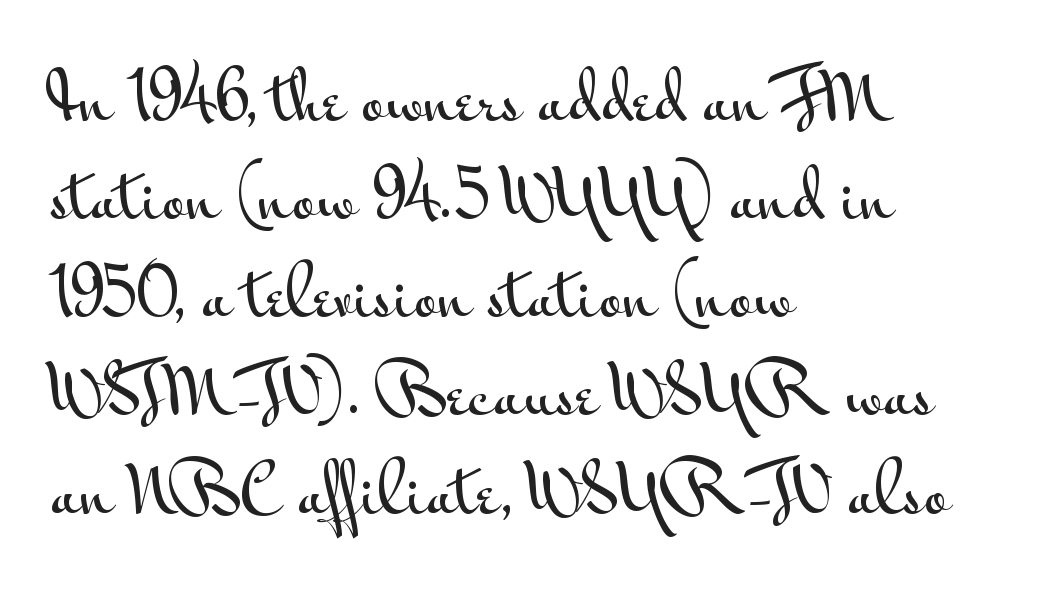
Each letter keeps its own natural width here, so spacing adapts to shape. Stroke terminals: plain, sans-serif. Does the copy run flush right? No — it runs flush left. The string is rendered with underlining switched off.
